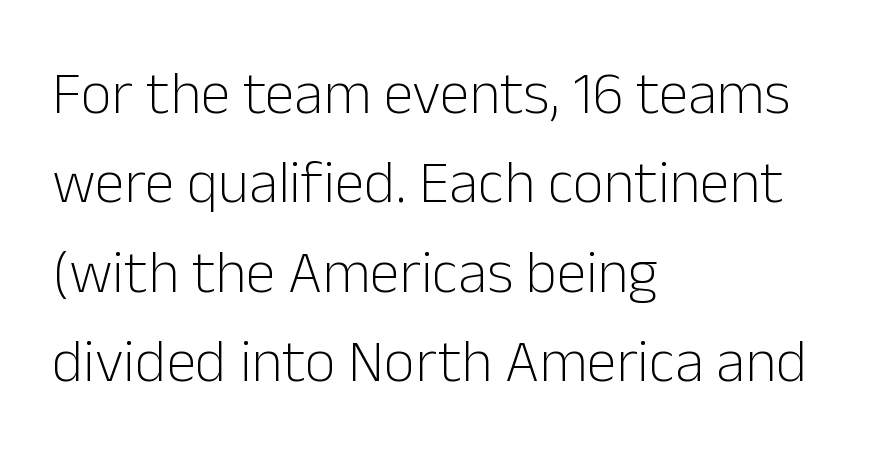
The image shows 60 px light sans-serif type, upright; set left-aligned, normal line spacing (1.49x), normal letter spacing, not underlined; low stroke contrast and a medium x-height.
